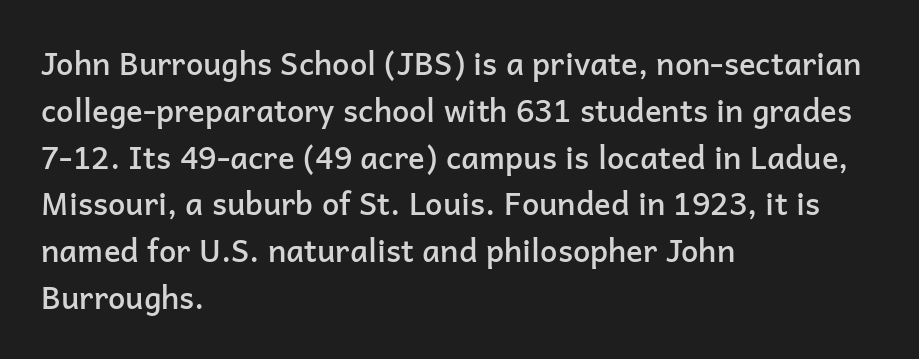
Q: Is the text bold? A: Semi-bold.
Q: Is the text italic (slanted)? A: No, it is upright.
Q: Is the typeface a serif or a sans-serif typeface? A: Sans-serif.
Q: Is the text underlined? A: No.
Q: How is the paragraph aligned? A: Left-aligned.
Q: Is the spacing between letters normal or unusually wide? A: Normal.
Q: Is the spacing between lines tight, normal or loose? A: Normal.
Q: Width (condensed, normal, or wide)? A: Normal.
Q: Stroke contrast? A: Low.
Q: x-height? A: Medium.
Q: Monospaced? A: No.
